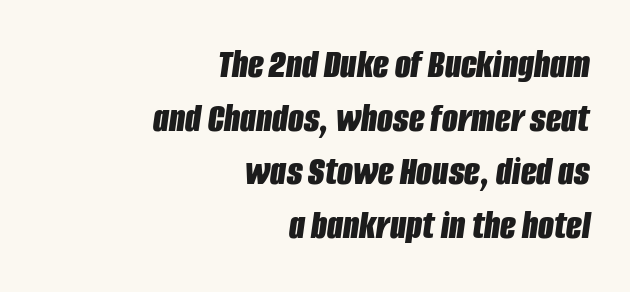
Q: Is the text bold? A: Yes.
Q: Is the text italic (slanted)? A: Yes, it leans right by about 8 degrees.
Q: Is the text underlined? A: No.
Q: How is the paragraph aligned? A: Right-aligned.
Q: Is the spacing between letters normal or unusually wide? A: Normal.
Q: Is the spacing between lines tight, normal or loose? A: Normal.
Q: Width (condensed, normal, or wide)? A: Condensed.
Q: Stroke contrast? A: Low.
Q: x-height? A: Large.
Q: Monospaced? A: No.
